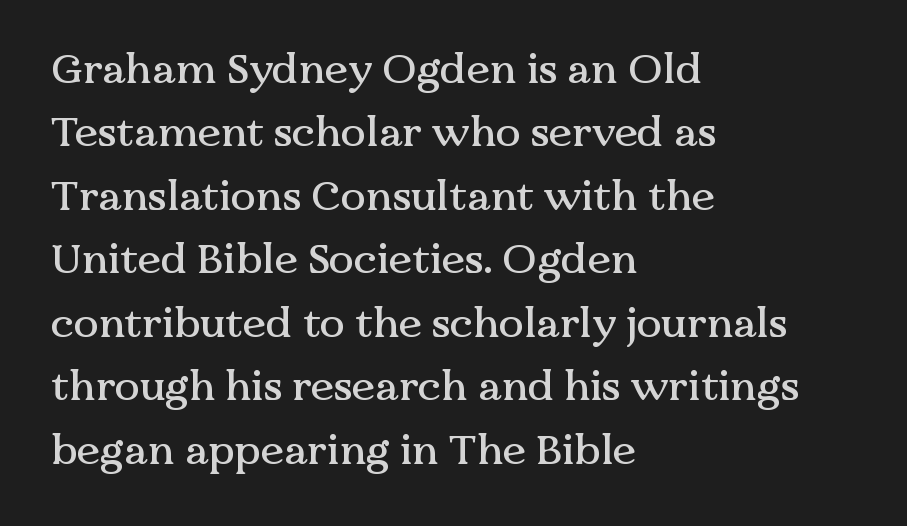
The image shows 42 px serif type, upright; set left-aligned, normal line spacing (1.51x), normal letter spacing, not underlined; medium stroke contrast and a medium x-height.
